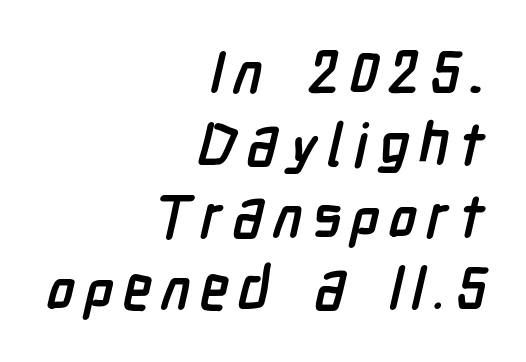
{"serif": "no", "bold": "yes", "weight": "semibold", "width": "condensed", "stroke_contrast": "low", "x_height": "medium", "monospaced": "no", "underline": "no", "align": "right", "line_spacing_ratio": 1.22, "glyph_px": 59}
